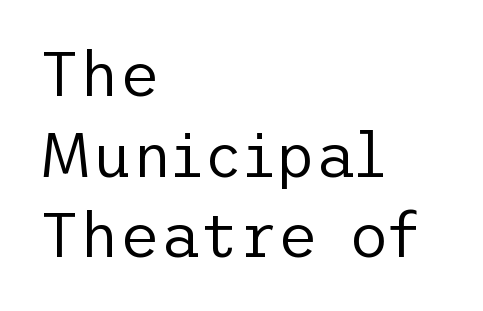
The letterforms sit at book weight or below. Each letter's strokes conclude bluntly, with no projecting serifs. The type is set solid horizontally, with unmodified tracking. Where is the straight margin? On the left. The block of text has a typical density, with ordinary space between rows. The typography opts for an upright posture over an oblique one.
